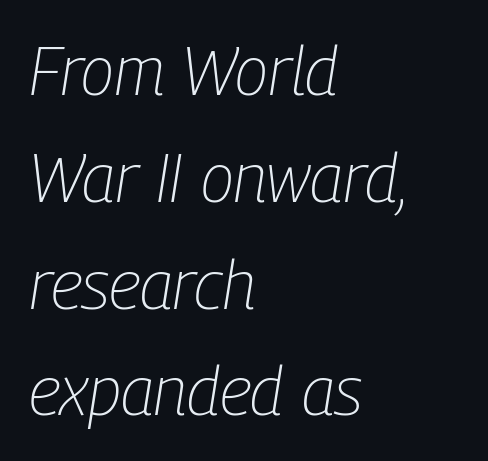
No heavy texture on the line: the type isn't bold. These lines keep a tight, regular rhythm from letter to letter. All the whitespace from short lines collects on the right. Italic? Definitely — the glyphs are oblique. Each letter keeps its own natural width here, so spacing adapts to shape.
